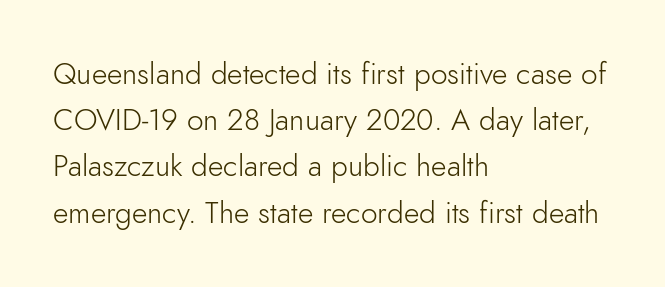
{"serif": "no", "italic": "no", "bold": "no", "weight": "light", "width": "normal", "stroke_contrast": "low", "x_height": "small", "monospaced": "no", "underline": "no", "align": "left", "line_spacing": "normal", "line_spacing_ratio": 1.54, "letter_spacing": "normal", "letter_spacing_em": 0.0, "glyph_px": 30}
